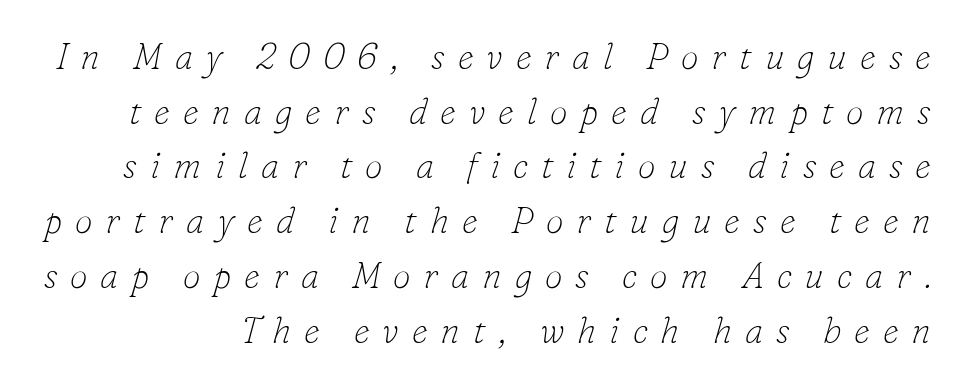
Q: Is the text bold? A: No.
Q: Is the text italic (slanted)? A: Yes, it leans right by about 16 degrees.
Q: Is the typeface a serif or a sans-serif typeface? A: Serif.
Q: Is the text underlined? A: No.
Q: Is the spacing between letters normal or unusually wide? A: Unusually wide.
Q: Is the spacing between lines tight, normal or loose? A: Normal.
Q: Width (condensed, normal, or wide)? A: Normal.
Q: Stroke contrast? A: Low.
Q: x-height? A: Small.
Q: Monospaced? A: No.
